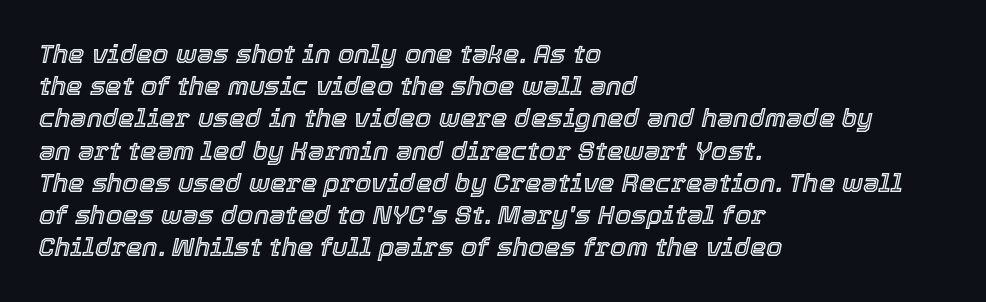
{"italic": "yes", "lean": "right", "slant_degrees": 12, "underline": "no", "align": "left", "line_spacing_ratio": 1.24, "letter_spacing": "normal", "letter_spacing_em": 0.0, "glyph_px": 26}
